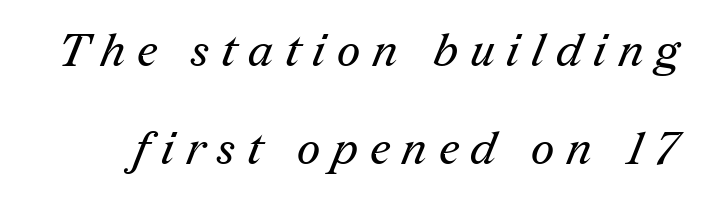
Q: Is the text bold? A: No.
Q: Is the typeface a serif or a sans-serif typeface? A: Serif.
Q: Is the text underlined? A: No.
Q: Is the spacing between letters normal or unusually wide? A: Unusually wide.
Q: Is the spacing between lines tight, normal or loose? A: Loose.
Q: Width (condensed, normal, or wide)? A: Normal.
Q: Stroke contrast? A: Medium.
Q: x-height? A: Medium.
Q: Monospaced? A: No.
